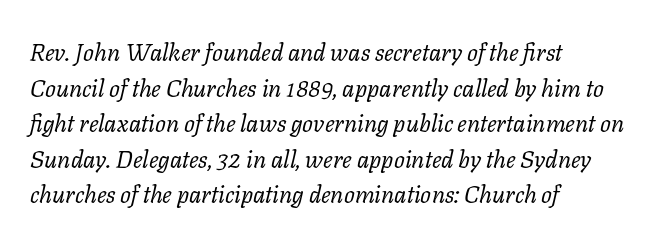
{"italic": "yes", "lean": "right", "slant_degrees": 11, "bold": "no", "underline": "no", "align": "left", "line_spacing": "normal", "line_spacing_ratio": 1.48, "letter_spacing": "normal", "letter_spacing_em": 0.0, "glyph_px": 24}
